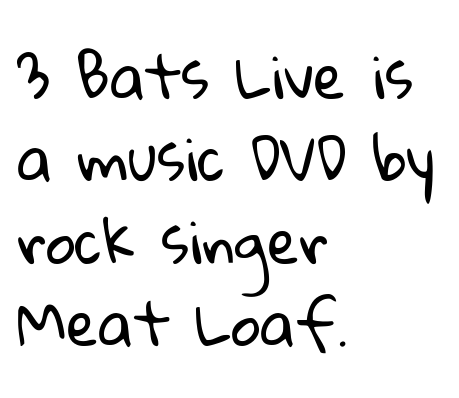
{"serif": "no", "bold": "no", "weight": "regular", "width": "normal", "stroke_contrast": "low", "x_height": "medium", "monospaced": "no", "underline": "no", "align": "left", "line_spacing": "normal", "line_spacing_ratio": 1.42, "letter_spacing": "normal", "letter_spacing_em": 0.0, "glyph_px": 58}
